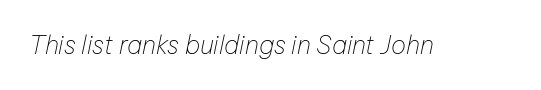
Q: Is the text bold? A: No.
Q: Is the text italic (slanted)? A: Yes, it leans right by about 12 degrees.
Q: Is the text underlined? A: No.
Q: Is the spacing between letters normal or unusually wide? A: Normal.
